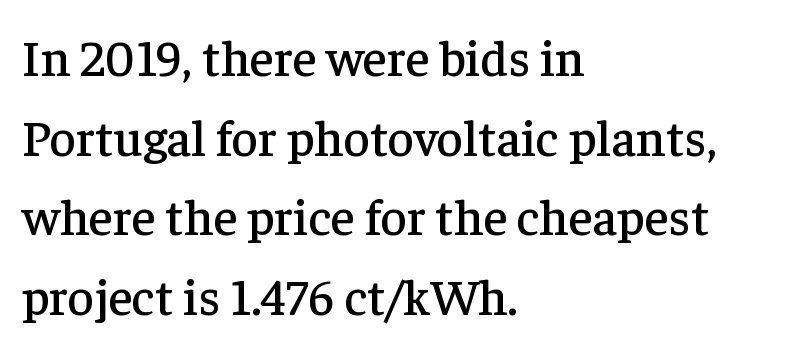
Q: Is the text italic (slanted)? A: No, it is upright.
Q: Is the typeface a serif or a sans-serif typeface? A: Serif.
Q: Is the text underlined? A: No.
Q: How is the paragraph aligned? A: Left-aligned.
Q: Is the spacing between letters normal or unusually wide? A: Normal.
Q: Is the spacing between lines tight, normal or loose? A: Normal.
Q: Width (condensed, normal, or wide)? A: Normal.
Q: Stroke contrast? A: Low.
Q: x-height? A: Medium.
Q: Monospaced? A: No.
